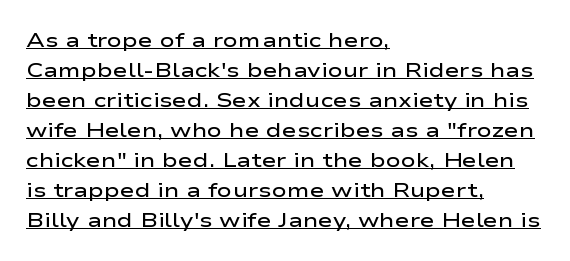
{"italic": "no", "bold": "semi", "underline": "yes", "align": "left", "line_spacing": "normal", "line_spacing_ratio": 1.5, "letter_spacing": "normal", "letter_spacing_em": 0.0, "glyph_px": 20}
